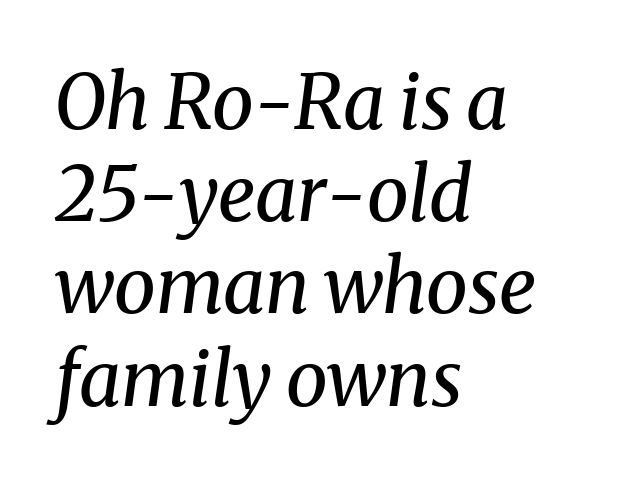
Q: Is the text bold? A: No.
Q: Is the text italic (slanted)? A: Yes, it leans right by about 8 degrees.
Q: Is the typeface a serif or a sans-serif typeface? A: Serif.
Q: Is the text underlined? A: No.
Q: How is the paragraph aligned? A: Left-aligned.
Q: Is the spacing between letters normal or unusually wide? A: Normal.
Q: Width (condensed, normal, or wide)? A: Normal.
Q: Stroke contrast? A: Medium.
Q: x-height? A: Medium.
Q: Monospaced? A: No.
